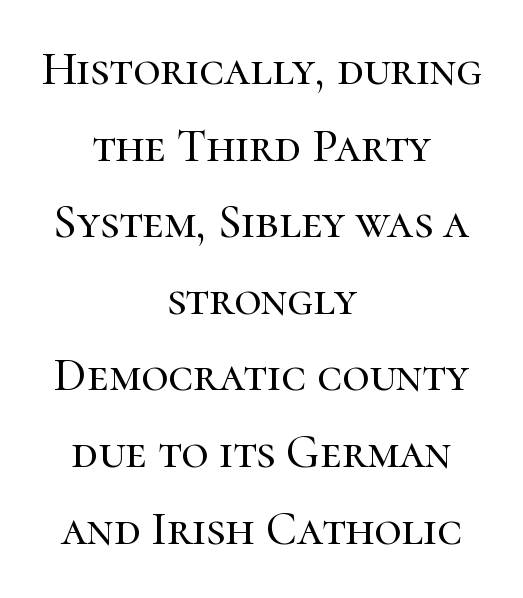
Q: Is the text italic (slanted)? A: No, it is upright.
Q: Is the typeface a serif or a sans-serif typeface? A: Serif.
Q: Is the text underlined? A: No.
Q: How is the paragraph aligned? A: Centered.
Q: Is the spacing between letters normal or unusually wide? A: Normal.
Q: Is the spacing between lines tight, normal or loose? A: Normal.
Q: Width (condensed, normal, or wide)? A: Normal.
Q: Stroke contrast? A: High.
Q: x-height? A: Medium.
Q: Monospaced? A: No.
